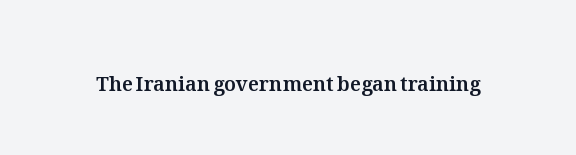
These lines keep a tight, regular rhythm from letter to letter. Unmarked baselines from the first word to the last. Italic: no, the glyphs are upright roman.
